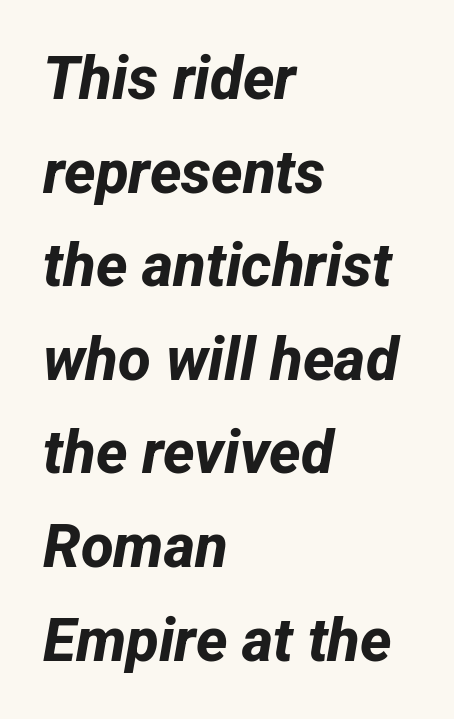
Q: Is the text bold? A: Yes.
Q: Is the typeface a serif or a sans-serif typeface? A: Sans-serif.
Q: Is the text underlined? A: No.
Q: How is the paragraph aligned? A: Left-aligned.
Q: Is the spacing between letters normal or unusually wide? A: Normal.
Q: Is the spacing between lines tight, normal or loose? A: Normal.
Q: Width (condensed, normal, or wide)? A: Normal.
Q: Stroke contrast? A: Low.
Q: x-height? A: Medium.
Q: Monospaced? A: No.
